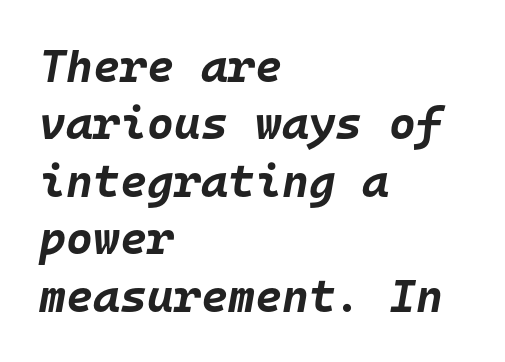
The image shows 46 px bold type, italic (leaning right), monospaced; set left-aligned, normal line spacing (1.25x), normal letter spacing, not underlined; low stroke contrast and a large x-height.
